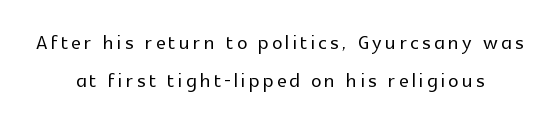
The image shows 26 px text type, upright; set normal line spacing (1.47x), not underlined.
